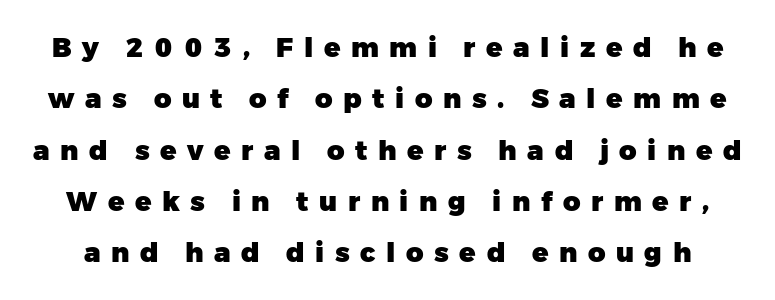
{"italic": "no", "bold": "yes", "underline": "no", "line_spacing": "loose", "line_spacing_ratio": 1.9, "letter_spacing": "wide", "letter_spacing_em": 0.39, "glyph_px": 27}
